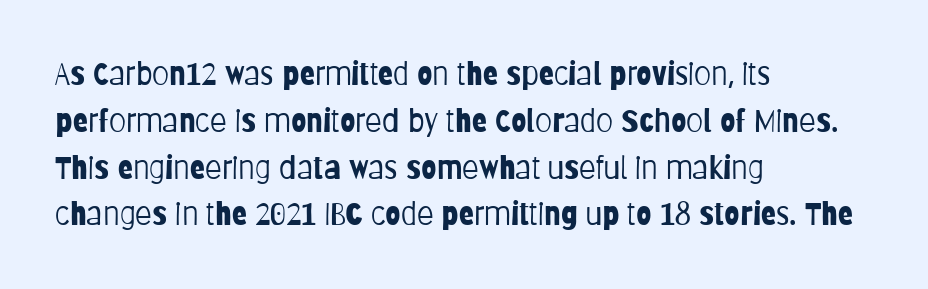
The image shows 31 px light, condensed sans-serif type, upright; set left-aligned, normal line spacing (1.51x), normal letter spacing, not underlined; low stroke contrast and a large x-height.
